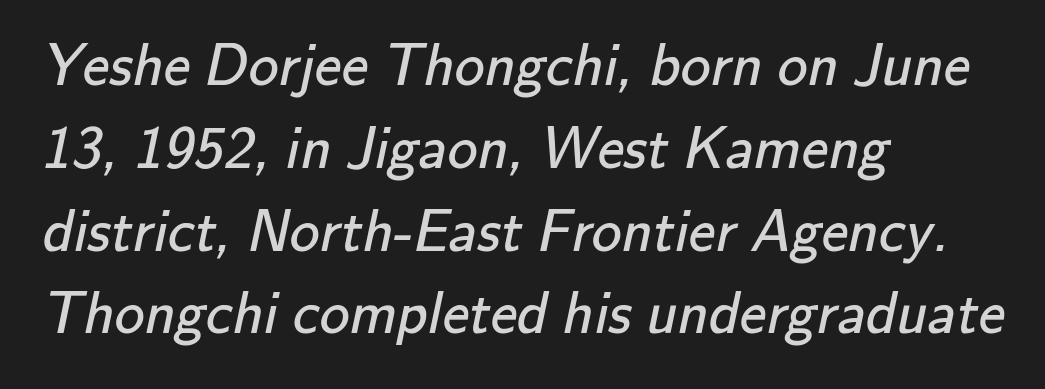
The image shows 60 px regular-weight sans-serif type; set left-aligned, normal line spacing (1.38x), normal letter spacing, not underlined; low stroke contrast and a small x-height.
